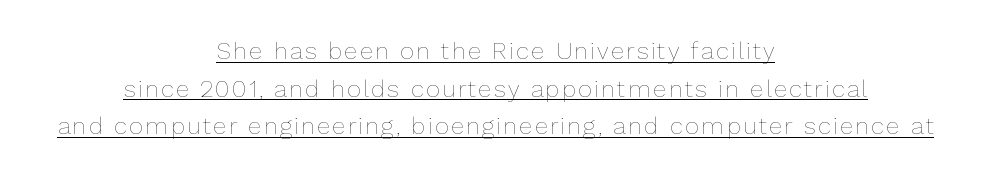
The vertical gap from one line to the next is medium. Caption: lettering with a line underneath. In terms of posture, this sample is upright. Is the type heavy? It reads as light-to-regular instead. A student would call this center alignment; a typographer would say set centered.
